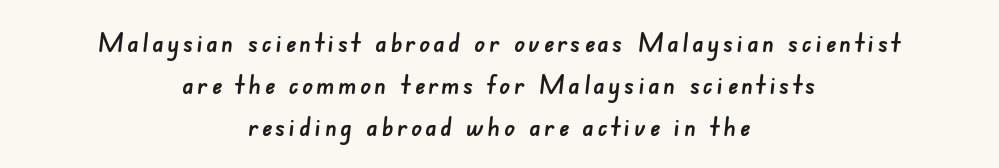
The image shows 27 px text type; set centered, normal line spacing (1.56x), not underlined.
